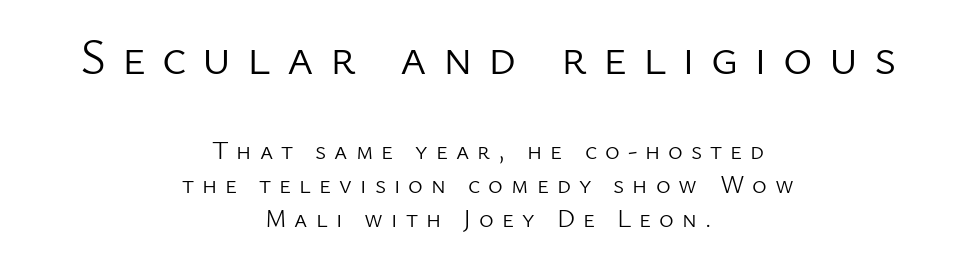
The letterforms sit at book weight or below. Proportional: the letters do not fall into vertical columns. Beneath every word, the page is bare. Unlike italic type, these characters show no tilt at all. Each word looks stretched out because of the extra space between its letters.
